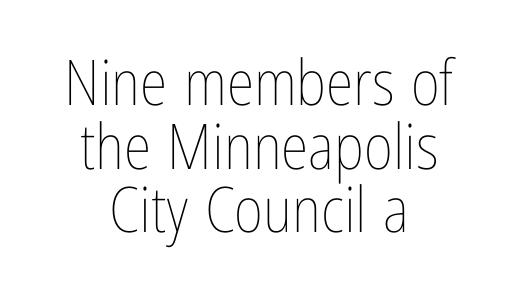
The specimen reads as upright at a glance. The face used here is proportionally spaced, like ordinary book or web type. These lines keep a tight, regular rhythm from letter to letter. The designer dialed line spacing down below the default. Each line is balanced around a shared central axis. The passage shown is not bold in any degree.
